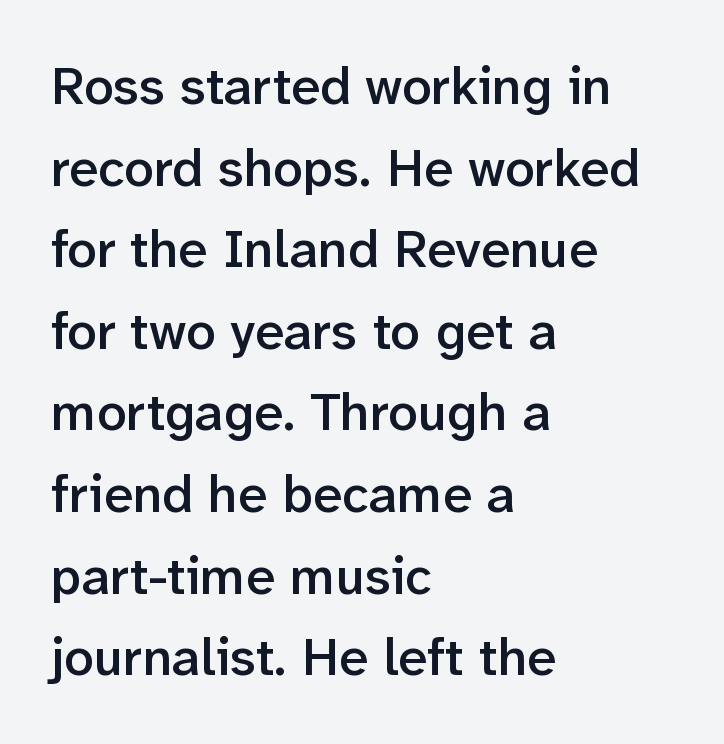
Q: Is the text bold? A: Semi-bold.
Q: Is the text italic (slanted)? A: No, it is upright.
Q: Is the typeface a serif or a sans-serif typeface? A: Sans-serif.
Q: Is the text underlined? A: No.
Q: How is the paragraph aligned? A: Left-aligned.
Q: Is the spacing between letters normal or unusually wide? A: Normal.
Q: Is the spacing between lines tight, normal or loose? A: Normal.
Q: Width (condensed, normal, or wide)? A: Normal.
Q: Stroke contrast? A: Low.
Q: x-height? A: Medium.
Q: Monospaced? A: No.
